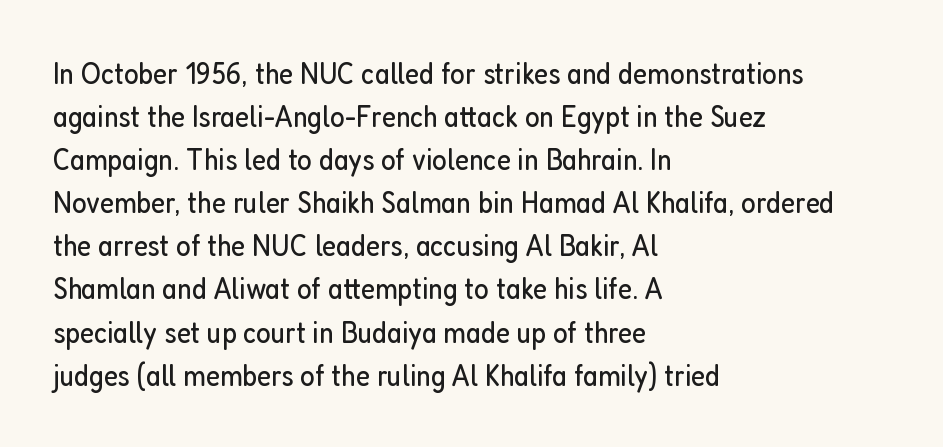
Looks like regular typesetting: each glyph gets only the width it needs. The lettering holds an erect, upright posture throughout. What kind of face is this? One without serifs — a sans. Whoever set this chose a conventional vertical rhythm.
